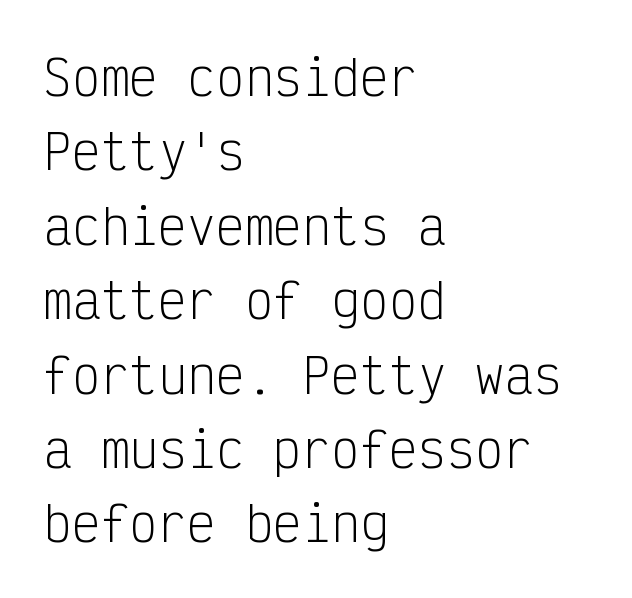
The image shows 48 px light, condensed sans-serif type, upright, monospaced; set left-aligned, normal line spacing (1.55x), normal letter spacing, not underlined; low stroke contrast and a medium x-height.
